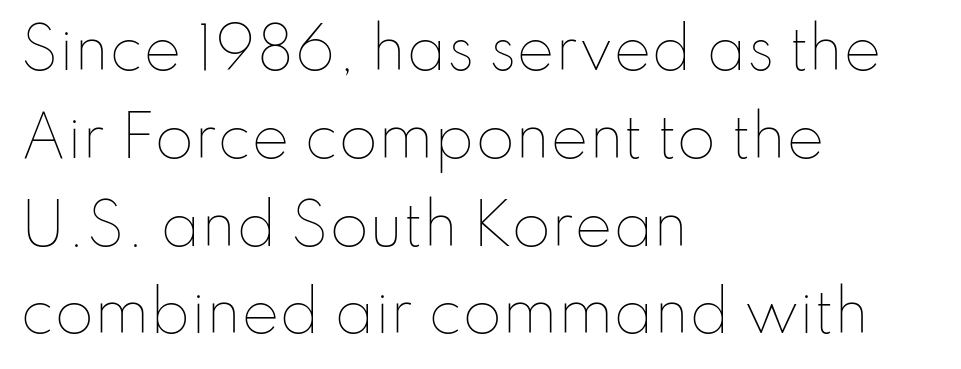
The image shows 57 px thin type, upright; set left-aligned, normal line spacing (1.54x), normal letter spacing, not underlined; low stroke contrast and a small x-height.
